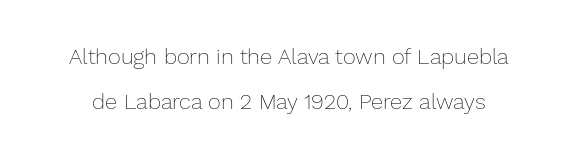
Q: Is the text bold? A: No.
Q: Is the text italic (slanted)? A: No, it is upright.
Q: Is the text underlined? A: No.
Q: Is the spacing between letters normal or unusually wide? A: Normal.
Q: Is the spacing between lines tight, normal or loose? A: Loose.
